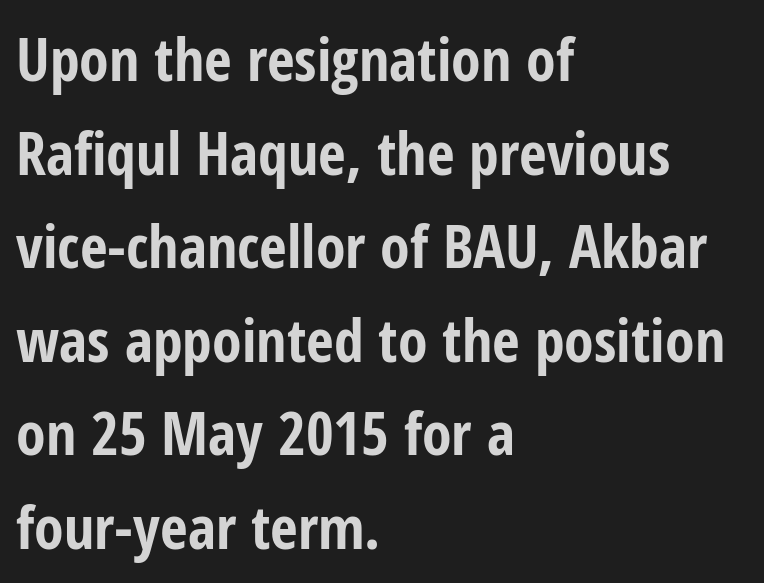
These lines stack with their left ends in a neat column. The face used here is a sans, in the tradition of grotesques and geometrics. Varying glyph widths throughout — classic text-font behaviour. Strong, thick strokes mark this as bold type. Underlining? Definitely not there. A normal amount of white space separates one row of letters from the next.
